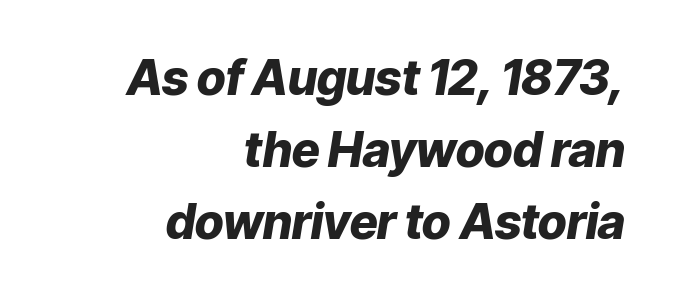
The image shows 48 px heavy type, italic (leaning right); set right-aligned, normal line spacing (1.5x), normal letter spacing, not underlined; low stroke contrast and a medium x-height.
